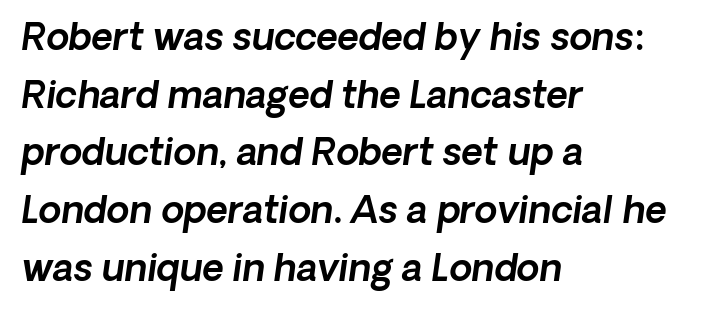
The passage shown has conventional tracking throughout. The glyphs in this specimen are sans serif. The strip under each line holds only bare page. The passage shown stacks its lines at a standard gap. You could not count columns in this text — the font is proportionally spaced. Line starts are locked; line ends wander.
